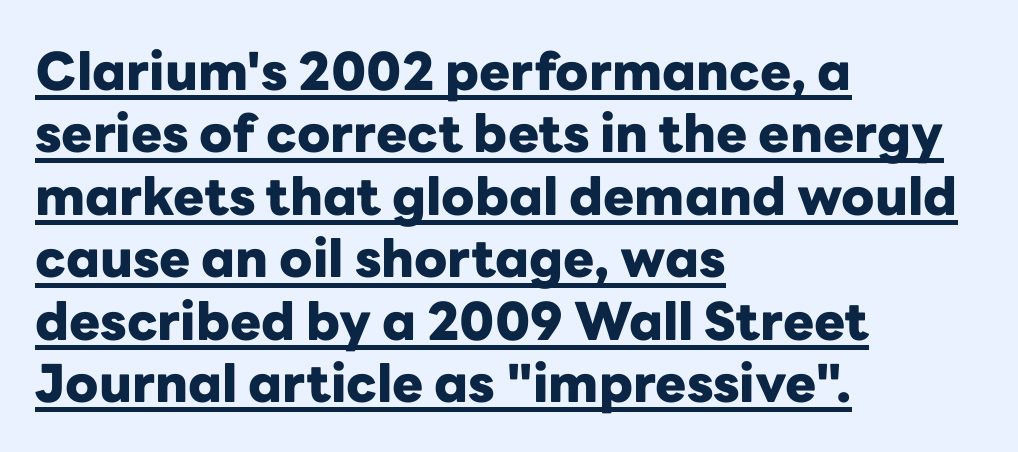
{"serif": "no", "italic": "no", "bold": "yes", "weight": "heavy", "width": "normal", "stroke_contrast": "low", "x_height": "medium", "monospaced": "no", "underline": "yes", "align": "left", "line_spacing_ratio": 1.2, "letter_spacing": "normal", "letter_spacing_em": 0.0, "glyph_px": 52}
